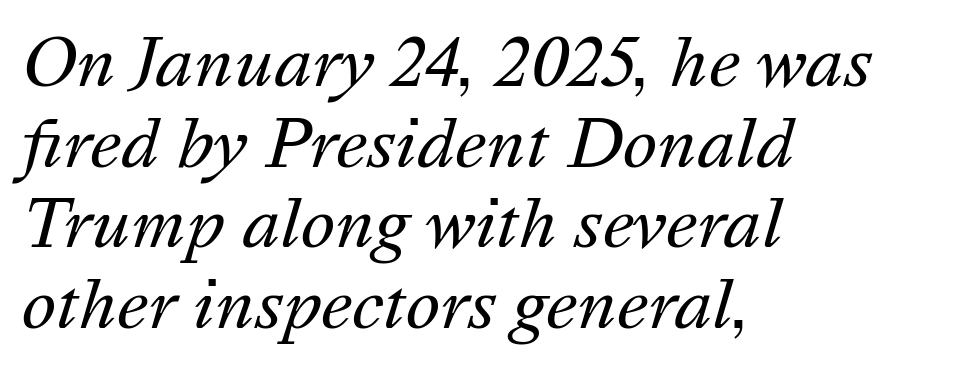
Honestly, there is no underline to notice here at all. A typesetter would call this zero additional tracking. Heft: none added — not bold. Visually the block forms a straight wall on the left and a jagged coastline on the right.
